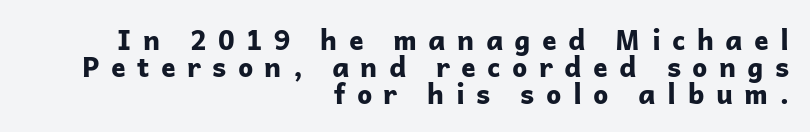
Every letter is thick-stroked: bold, no question. The letters stand upright; this is a roman face. What stands out about the letter spacing? Its width — letters are far apart. Which margin do the lines hug? The right one — the left edge is uneven.
